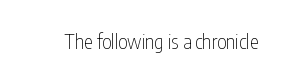
Q: Is the text bold? A: No.
Q: Is the text italic (slanted)? A: No, it is upright.
Q: Is the text underlined? A: No.
Q: Is the spacing between letters normal or unusually wide? A: Normal.
